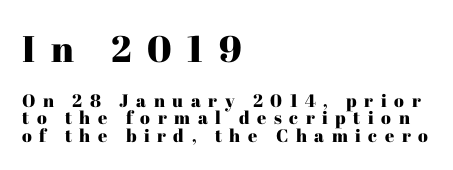
{"serif": "yes", "italic": "no", "width": "normal", "stroke_contrast": "high", "x_height": "medium", "monospaced": "no", "underline": "no", "align": "left", "line_spacing": "tight", "line_spacing_ratio": 0.96, "letter_spacing": "wide", "letter_spacing_em": 0.42, "larger_block": "first", "size_ratio": 2.06, "glyph_px": 37}
